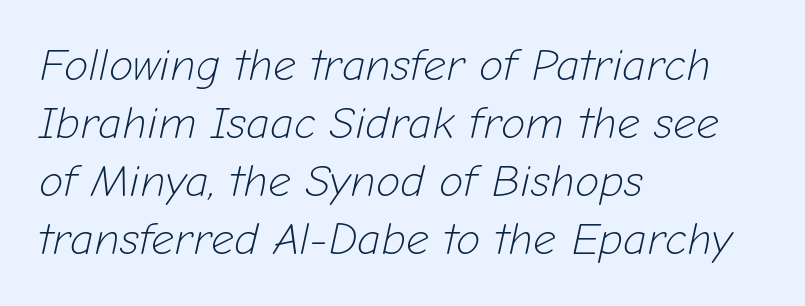
{"italic": "yes", "lean": "right", "slant_degrees": 12, "bold": "no", "weight": "light", "width": "normal", "stroke_contrast": "low", "x_height": "medium", "monospaced": "no", "underline": "no", "align": "left", "line_spacing": "normal", "line_spacing_ratio": 1.29, "letter_spacing": "normal", "letter_spacing_em": 0.0, "glyph_px": 45}
